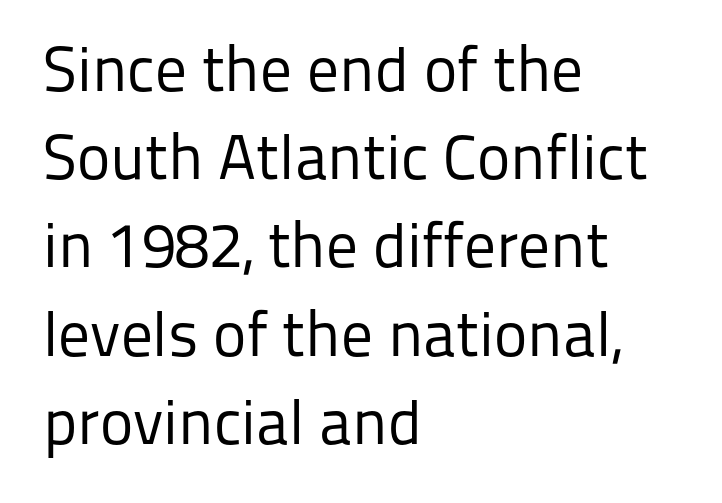
Q: Is the text bold? A: No.
Q: Is the text italic (slanted)? A: No, it is upright.
Q: Is the typeface a serif or a sans-serif typeface? A: Sans-serif.
Q: Is the text underlined? A: No.
Q: How is the paragraph aligned? A: Left-aligned.
Q: Is the spacing between letters normal or unusually wide? A: Normal.
Q: Is the spacing between lines tight, normal or loose? A: Normal.
Q: Width (condensed, normal, or wide)? A: Normal.
Q: Stroke contrast? A: Low.
Q: x-height? A: Medium.
Q: Monospaced? A: No.
